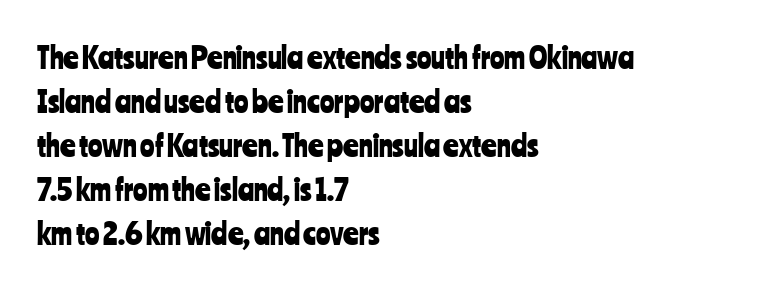
Unlike italic type, these characters show no tilt at all. Nope, no serifs anywhere on these letters. Honestly, the row spacing looks completely unremarkable. Inter-character spacing is left at the font's built-in metrics.
